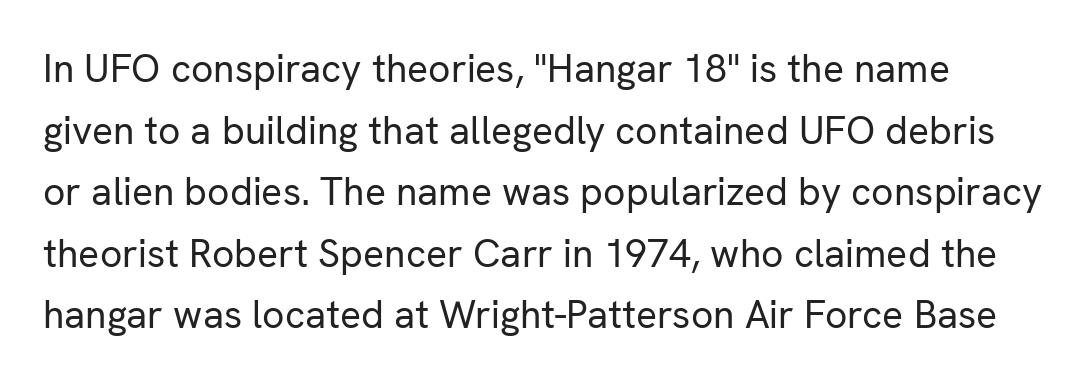
{"serif": "no", "italic": "no", "bold": "no", "weight": "regular", "width": "normal", "stroke_contrast": "low", "x_height": "medium", "monospaced": "no", "underline": "no", "line_spacing": "normal", "line_spacing_ratio": 1.58, "letter_spacing": "normal", "letter_spacing_em": 0.0, "glyph_px": 39}
